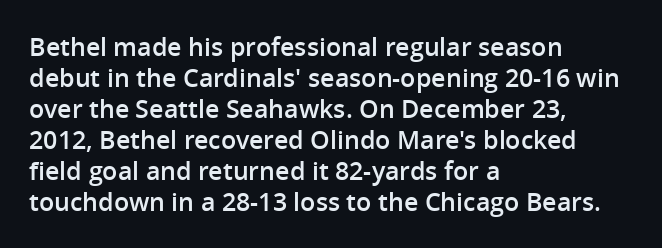
The image shows 25 px text type, upright; set left-aligned, line spacing 1.24x, normal letter spacing, not underlined.
